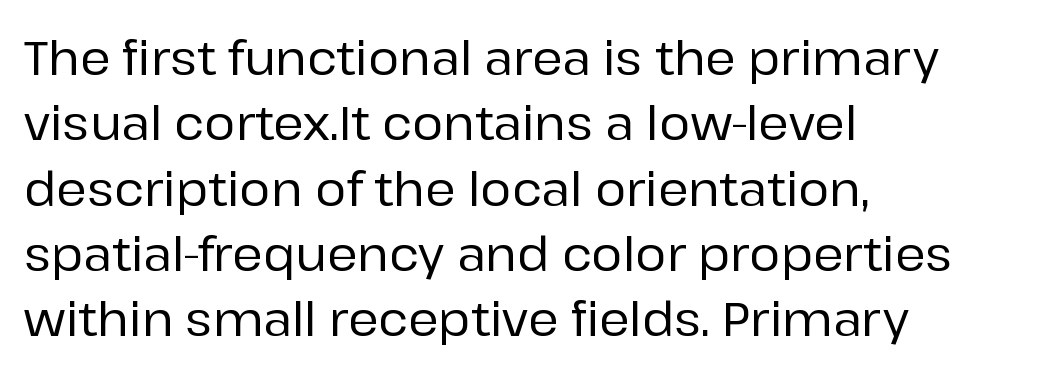
Q: Is the text italic (slanted)? A: No, it is upright.
Q: Is the typeface a serif or a sans-serif typeface? A: Sans-serif.
Q: Is the text underlined? A: No.
Q: How is the paragraph aligned? A: Left-aligned.
Q: Is the spacing between letters normal or unusually wide? A: Normal.
Q: Is the spacing between lines tight, normal or loose? A: Normal.
Q: Width (condensed, normal, or wide)? A: Normal.
Q: Stroke contrast? A: Low.
Q: x-height? A: Medium.
Q: Monospaced? A: No.
